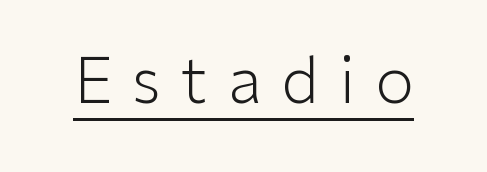
{"serif": "no", "italic": "no", "bold": "no", "weight": "light", "width": "normal", "stroke_contrast": "low", "x_height": "medium", "monospaced": "no", "underline": "yes", "letter_spacing": "wide", "letter_spacing_em": 0.32, "glyph_px": 63}
